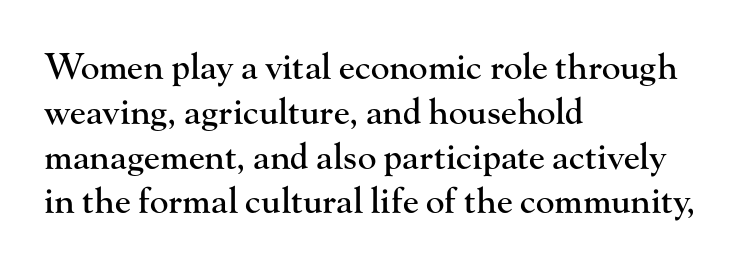
The image shows 35 px serif type, upright; set left-aligned, normal line spacing (1.28x), normal letter spacing, not underlined; high stroke contrast and a small x-height.
